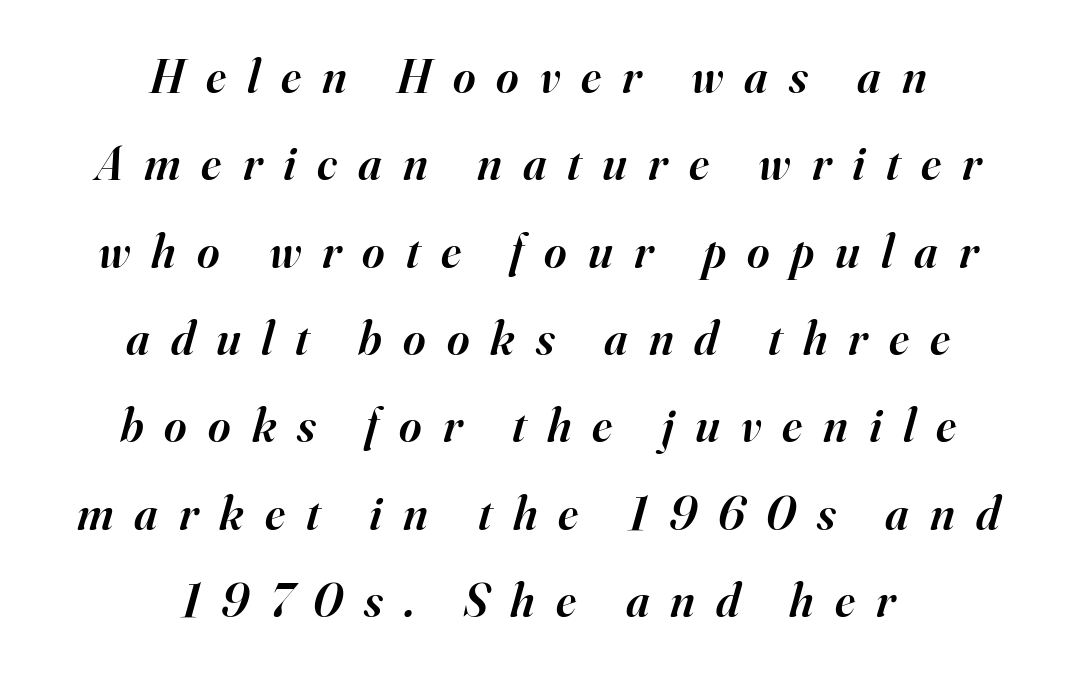
Tracking value appears strongly positive — letters spread wide. Font category for this specimen: serif. Lines of text with bare space underneath. A fair bit of extra ink — the face is semibold, not bold. The font's italic variant was chosen for this text.
